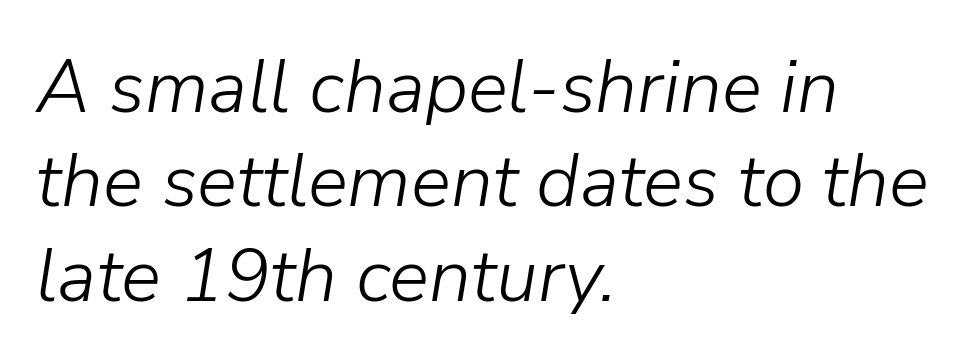
One glance says typical: line gaps are just what's usual. Stroke mass is kept to a normal reading level or below. The font's italic variant was chosen for this text. Proportional: the letters do not fall into vertical columns. The text block is weighted toward the left margin, trailing off unevenly rightward. The foot of each line stays bare and open.
